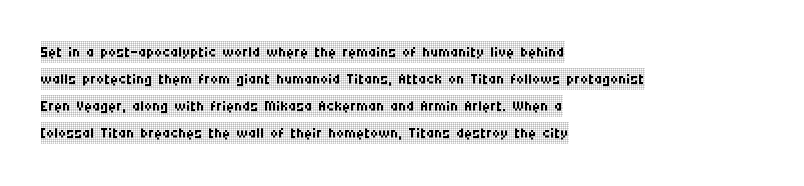
Honestly, the letter spacing is just normal — you wouldn't notice it. A student would call this left alignment; a typographer would say flush left, rag right. The font sits on the lighter half of the weight spectrum, regular included. Just letters on the line, the space beneath them empty.
